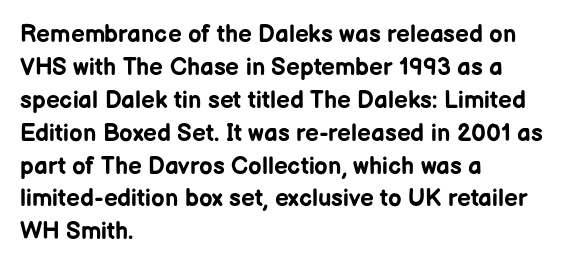
{"italic": "no", "bold": "yes", "underline": "no", "align": "left", "line_spacing": "normal", "line_spacing_ratio": 1.37, "letter_spacing": "normal", "letter_spacing_em": 0.0, "glyph_px": 24}
